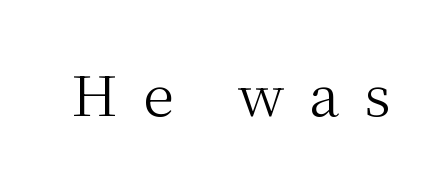
Ink coverage per letter is moderate at most. The glyphs in this specimen are seriffed. The line texture is sparse and dotted thanks to wide tracking. Posture: upright roman.
